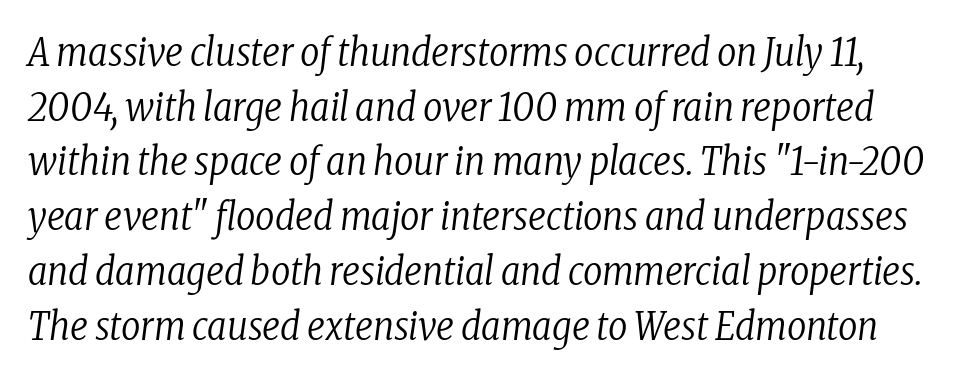
{"serif": "yes", "italic": "yes", "lean": "right", "slant_degrees": 8, "bold": "no", "weight": "regular", "width": "condensed", "stroke_contrast": "low", "x_height": "medium", "monospaced": "no", "underline": "no", "line_spacing": "normal", "line_spacing_ratio": 1.44, "letter_spacing": "normal", "letter_spacing_em": 0.0, "glyph_px": 38}
